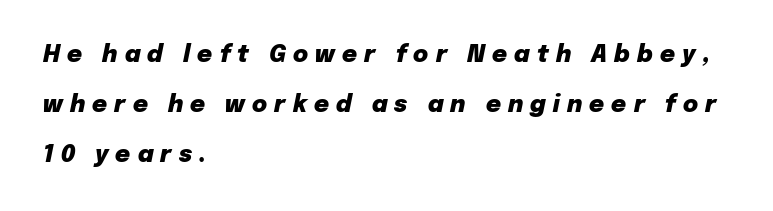
{"italic": "yes", "lean": "right", "slant_degrees": 12, "bold": "yes", "underline": "no", "align": "left", "line_spacing": "loose", "line_spacing_ratio": 2.17, "letter_spacing": "wide", "letter_spacing_em": 0.31, "glyph_px": 23}
